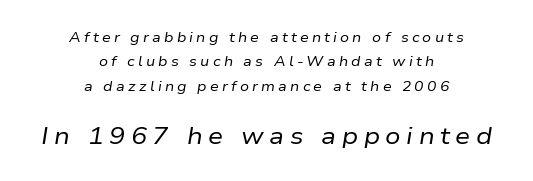
{"italic": "yes", "lean": "right", "slant_degrees": 9, "bold": "no", "underline": "no", "align": "center", "line_spacing_ratio": 1.74, "letter_spacing": "wide", "letter_spacing_em": 0.23, "larger_block": "second", "size_ratio": 1.71, "glyph_px": 24}
